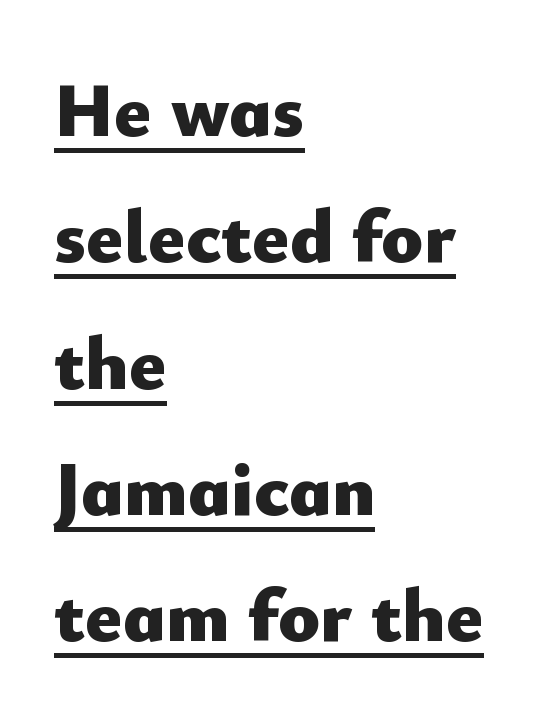
{"serif": "no", "italic": "no", "bold": "yes", "weight": "heavy", "width": "normal", "stroke_contrast": "low", "x_height": "small", "monospaced": "no", "underline": "yes", "align": "left", "line_spacing": "normal", "line_spacing_ratio": 1.64, "letter_spacing": "normal", "letter_spacing_em": 0.0, "glyph_px": 77}
